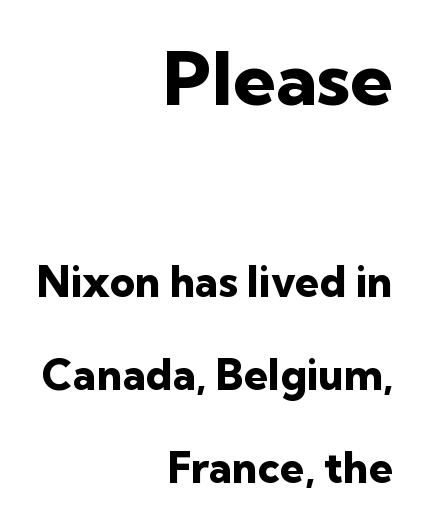
Q: Is the text bold? A: Yes.
Q: Is the text italic (slanted)? A: No, it is upright.
Q: Is the typeface a serif or a sans-serif typeface? A: Sans-serif.
Q: Is the text underlined? A: No.
Q: How is the paragraph aligned? A: Right-aligned.
Q: Is the spacing between letters normal or unusually wide? A: Normal.
Q: Is the spacing between lines tight, normal or loose? A: Loose.
Q: Which block of text is set in a larger size, the first (top) or the second (bottom)? A: The first (top) one.
Q: Width (condensed, normal, or wide)? A: Normal.
Q: Stroke contrast? A: Low.
Q: x-height? A: Medium.
Q: Monospaced? A: No.
